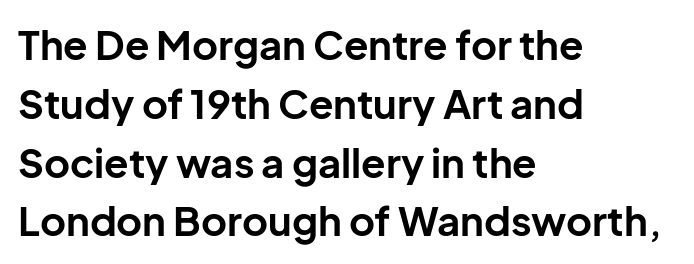
{"serif": "no", "italic": "no", "bold": "yes", "weight": "bold", "width": "normal", "stroke_contrast": "low", "x_height": "medium", "monospaced": "no", "underline": "no", "align": "left", "line_spacing": "normal", "line_spacing_ratio": 1.47, "letter_spacing": "normal", "letter_spacing_em": 0.0, "glyph_px": 40}
